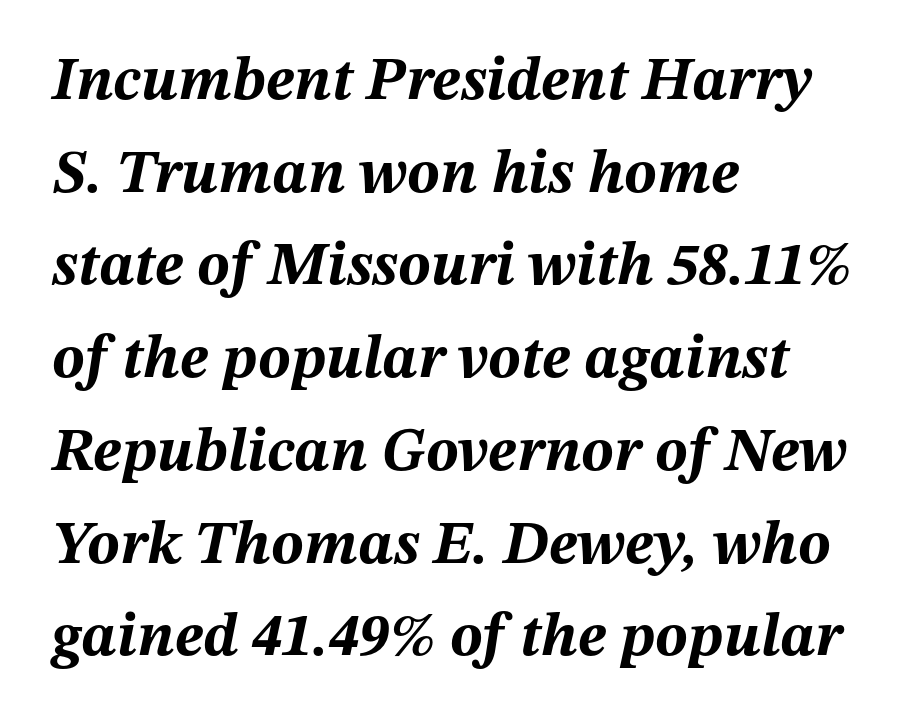
Compared with ordinary roman type, these characters are visibly tilted. Leading: standard. The paragraph has a hard left edge and a soft right edge. The letters advance in unequal steps, a hallmark of proportional type. The words here are not underlined.
